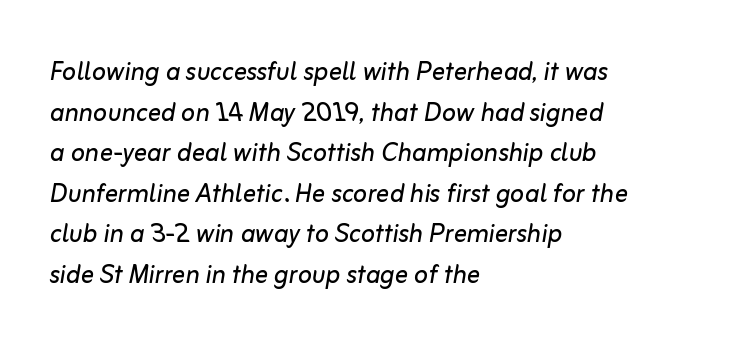
The face looks like a standard text weight, possibly lighter. The space directly below the letters is spotless. The text carries the slant typical of an italic or oblique font. Visually the block forms a straight wall on the left and a jagged coastline on the right.
